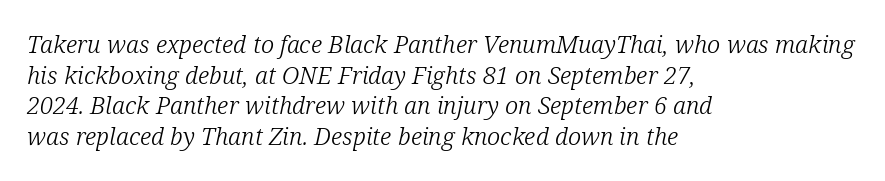
The image shows 24 px text type, italic (leaning right); set left-aligned, normal line spacing (1.28x), normal letter spacing, not underlined.
